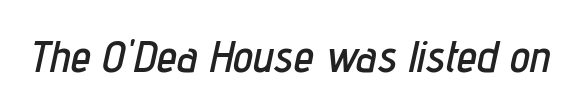
The image shows 45 px condensed type, italic (leaning right); set normal letter spacing, not underlined; low stroke contrast and a medium x-height.
